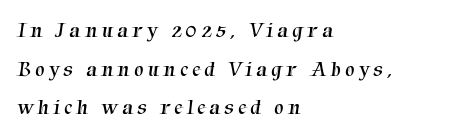
Q: Is the text bold? A: No.
Q: Is the text underlined? A: No.
Q: How is the paragraph aligned? A: Left-aligned.
Q: Is the spacing between letters normal or unusually wide? A: Unusually wide.
